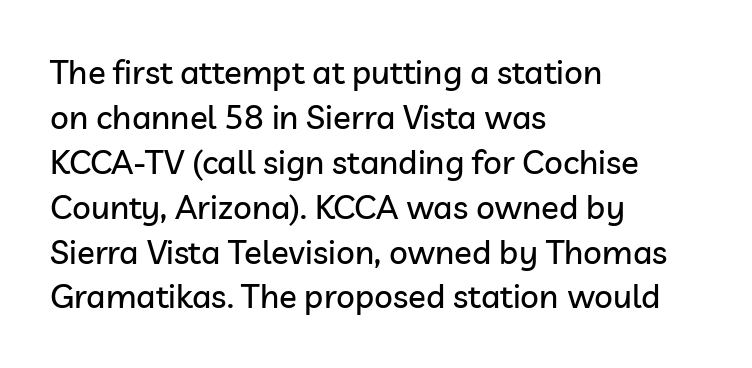
{"serif": "no", "italic": "no", "width": "normal", "stroke_contrast": "low", "x_height": "medium", "monospaced": "no", "underline": "no", "align": "left", "line_spacing": "normal", "line_spacing_ratio": 1.36, "letter_spacing": "normal", "letter_spacing_em": 0.0, "glyph_px": 33}
